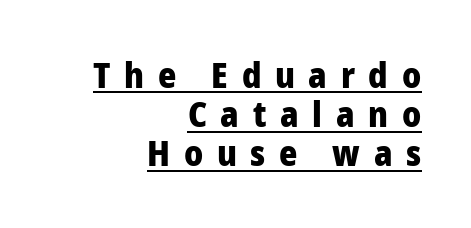
Q: Is the text bold? A: Yes.
Q: Is the text italic (slanted)? A: No, it is upright.
Q: Is the typeface a serif or a sans-serif typeface? A: Sans-serif.
Q: Is the text underlined? A: Yes.
Q: How is the paragraph aligned? A: Right-aligned.
Q: Is the spacing between letters normal or unusually wide? A: Unusually wide.
Q: Is the spacing between lines tight, normal or loose? A: Tight.
Q: Width (condensed, normal, or wide)? A: Normal.
Q: Stroke contrast? A: Low.
Q: x-height? A: Medium.
Q: Monospaced? A: No.
